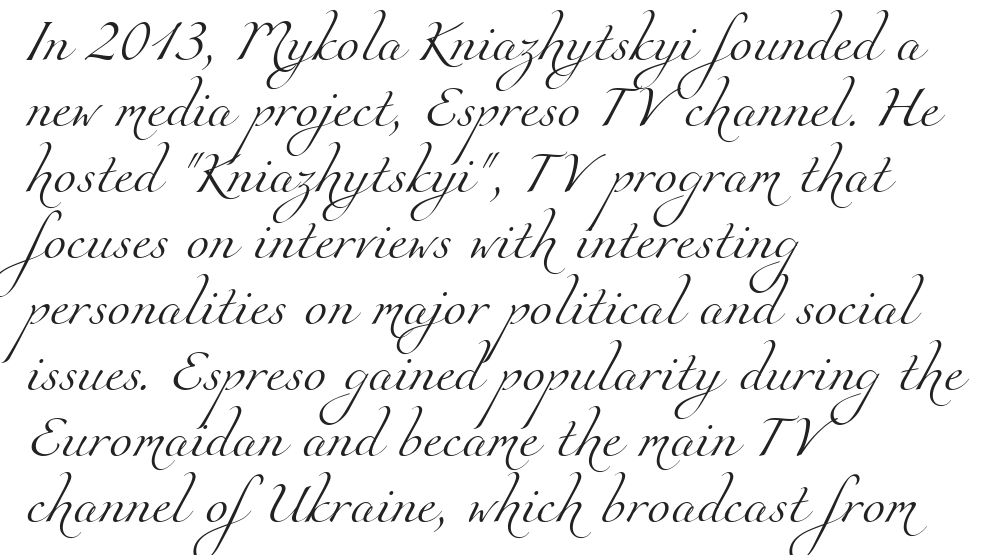
{"serif": "yes", "bold": "no", "weight": "light", "width": "normal", "stroke_contrast": "medium", "x_height": "small", "monospaced": "no", "underline": "no", "align": "left", "line_spacing": "normal", "line_spacing_ratio": 1.57, "letter_spacing": "normal", "letter_spacing_em": 0.0, "glyph_px": 42}
